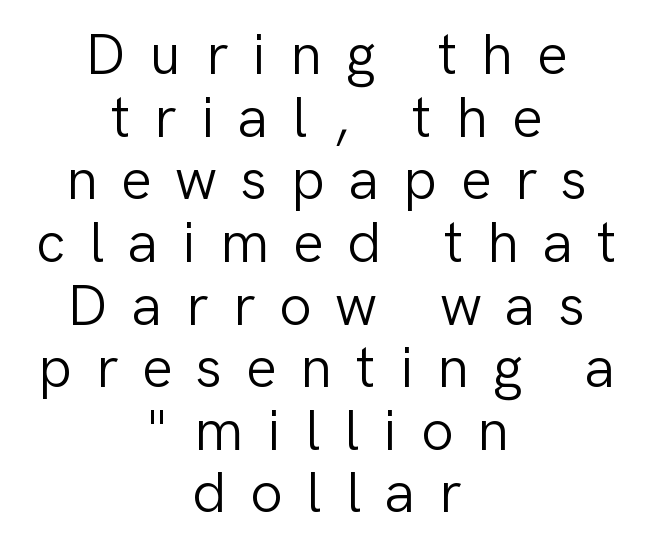
Q: Is the text bold? A: No.
Q: Is the text italic (slanted)? A: No, it is upright.
Q: Is the typeface a serif or a sans-serif typeface? A: Sans-serif.
Q: Is the text underlined? A: No.
Q: How is the paragraph aligned? A: Centered.
Q: Is the spacing between letters normal or unusually wide? A: Unusually wide.
Q: Is the spacing between lines tight, normal or loose? A: Tight.
Q: Width (condensed, normal, or wide)? A: Normal.
Q: Stroke contrast? A: Low.
Q: x-height? A: Medium.
Q: Monospaced? A: No.
